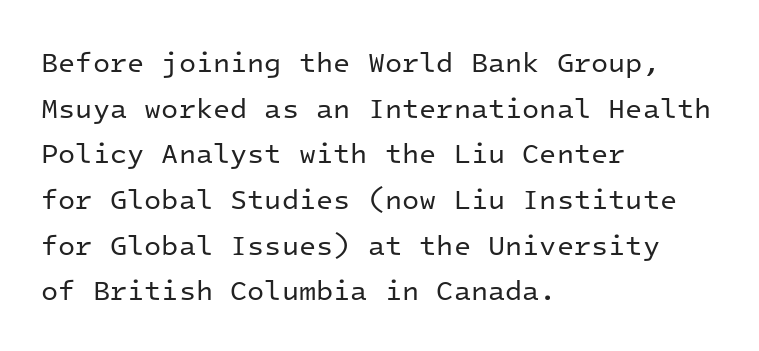
Stem width sits at or under what a default text font uses. Observe the ordinary spacing: letters are neighbours, not strangers. The lettering stays uniformly vertical, giving the passage a roman look. This sample uses a sans-serif face.
